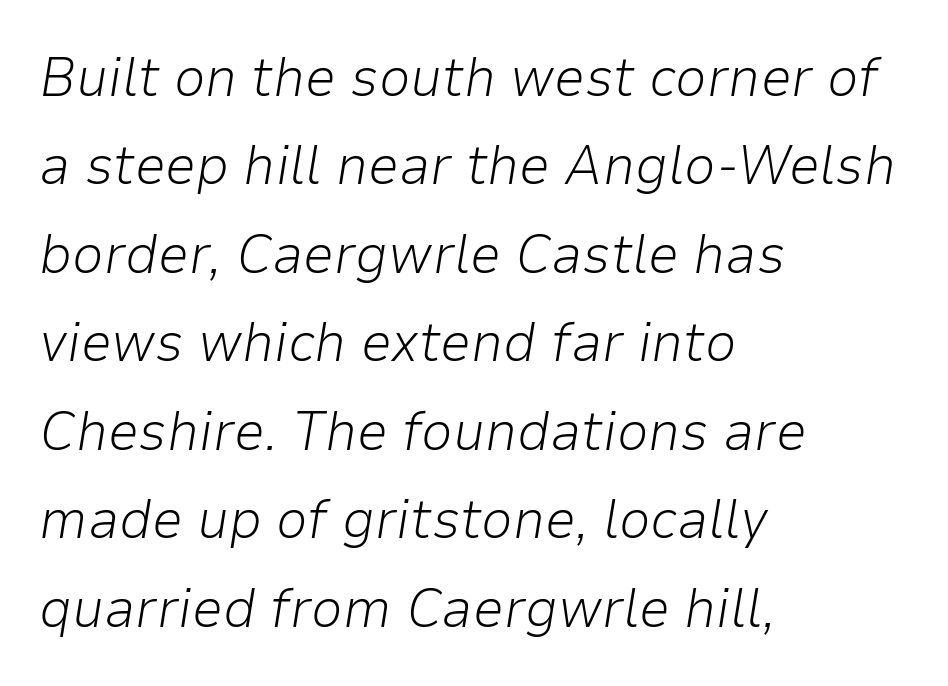
The image shows 56 px light type, italic (leaning right); set left-aligned, normal line spacing (1.58x), normal letter spacing, not underlined; low stroke contrast and a medium x-height.
